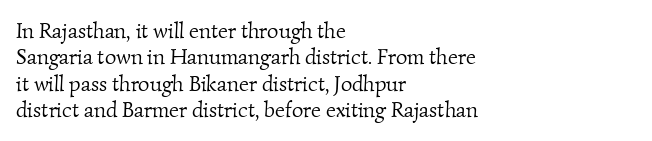
{"bold": "no", "underline": "no", "align": "left", "line_spacing_ratio": 1.2, "letter_spacing": "normal", "letter_spacing_em": 0.0, "glyph_px": 22}
